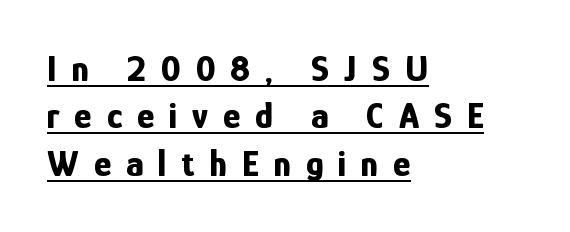
When letters stand straight like this, we call the style roman or upright. Underline: present. A typesetter would call this heavily tracked-out type. Typesetter's note: full bold, strokes at maximum text heaviness.
